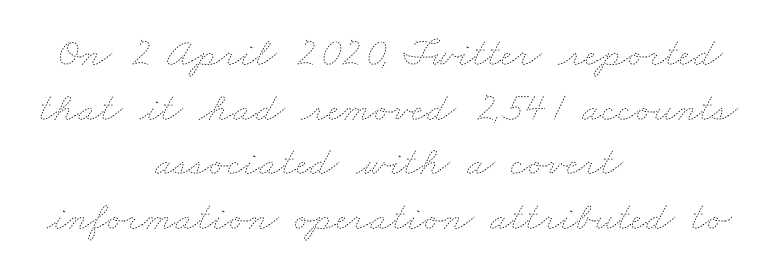
You could not count columns in this text — the font is proportionally spaced. Quick note: underline off. Weight: regular or lighter. Nobody touched the tracking dial on this one.
